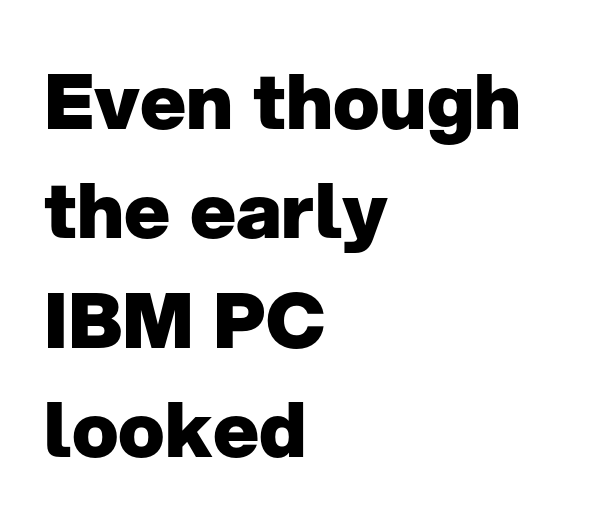
The image shows 77 px heavy sans-serif type, upright; set left-aligned, normal line spacing (1.42x), normal letter spacing, not underlined; low stroke contrast and a medium x-height.
